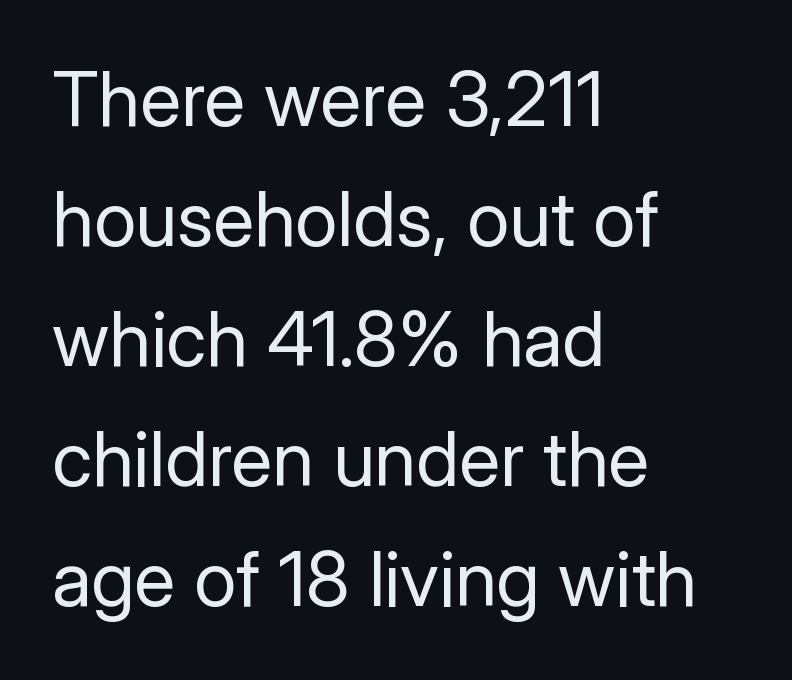
Q: Is the text bold? A: No.
Q: Is the text italic (slanted)? A: No, it is upright.
Q: Is the typeface a serif or a sans-serif typeface? A: Sans-serif.
Q: Is the text underlined? A: No.
Q: How is the paragraph aligned? A: Left-aligned.
Q: Is the spacing between letters normal or unusually wide? A: Normal.
Q: Is the spacing between lines tight, normal or loose? A: Normal.
Q: Width (condensed, normal, or wide)? A: Normal.
Q: Stroke contrast? A: Low.
Q: x-height? A: Medium.
Q: Monospaced? A: No.
